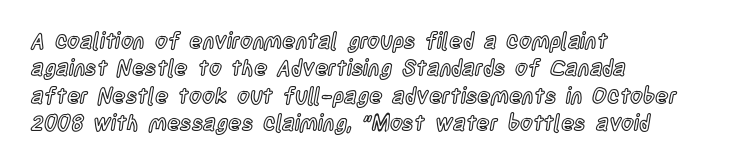
The lines are quadded left. Bare-footed words on every line. The gaps between neighbouring characters are ordinary and unremarkable.
